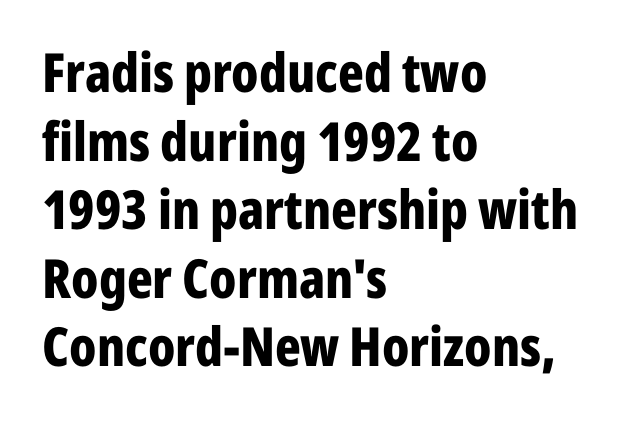
Q: Is the text bold? A: Yes.
Q: Is the text italic (slanted)? A: No, it is upright.
Q: Is the typeface a serif or a sans-serif typeface? A: Sans-serif.
Q: Is the text underlined? A: No.
Q: How is the paragraph aligned? A: Left-aligned.
Q: Is the spacing between letters normal or unusually wide? A: Normal.
Q: Is the spacing between lines tight, normal or loose? A: Normal.
Q: Width (condensed, normal, or wide)? A: Condensed.
Q: Stroke contrast? A: Low.
Q: x-height? A: Medium.
Q: Monospaced? A: No.
